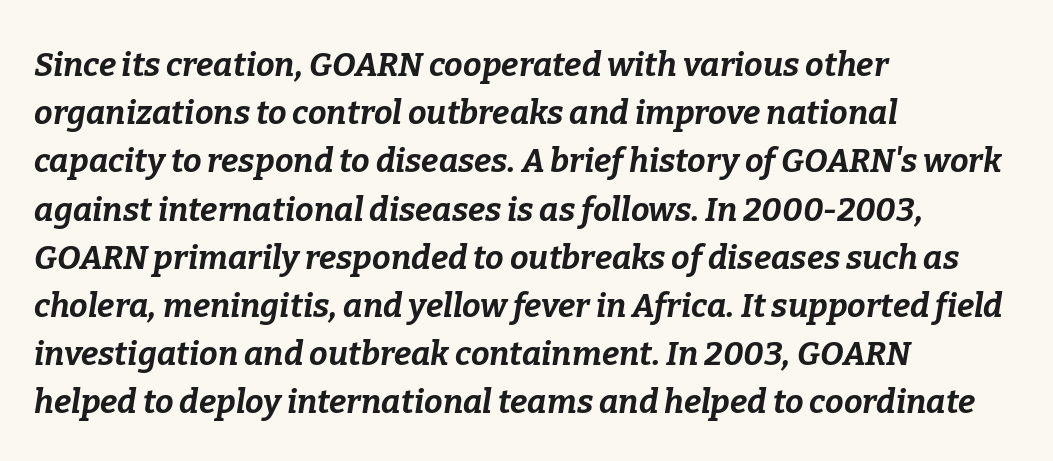
Is the block centered? No — it sits flush against the left margin. The words here are not underlined. These lines were composed using italics. Typographic density is high because the face is bold. The space between consecutive lines is moderate. Looks like regular typesetting: each glyph gets only the width it needs.
